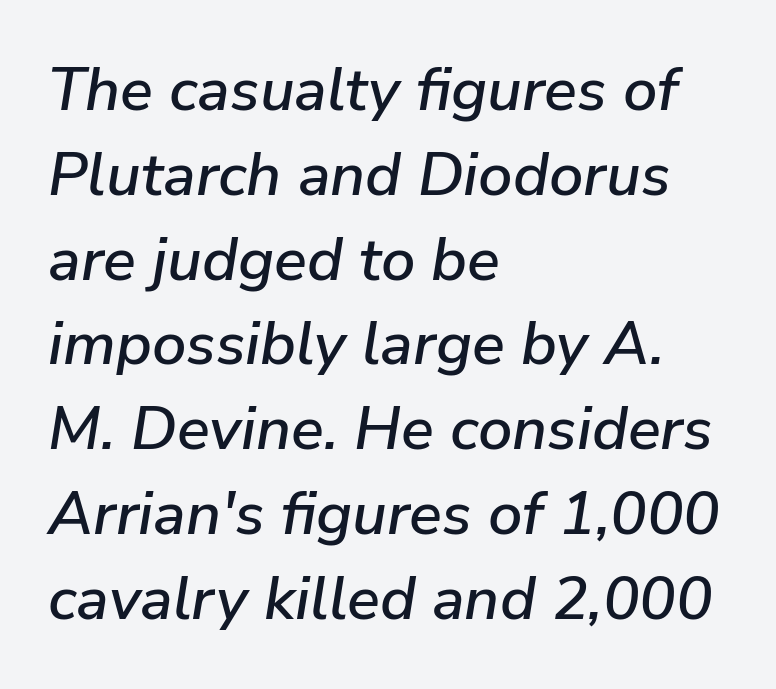
The image shows 61 px text type, italic (leaning right); set left-aligned, normal line spacing (1.39x), normal letter spacing, not underlined; low stroke contrast and a medium x-height.
